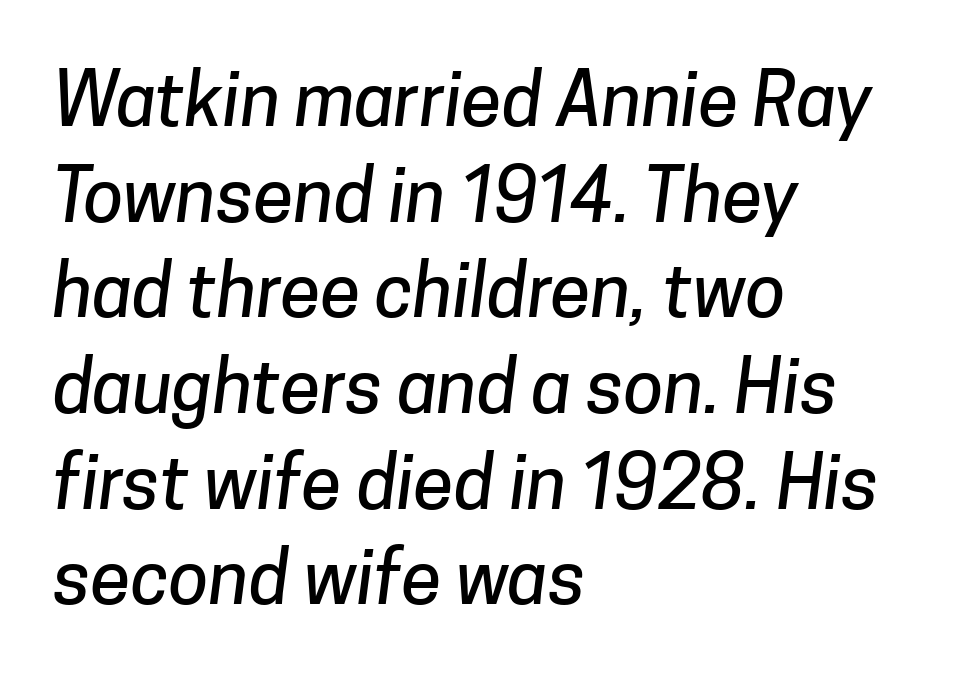
{"serif": "no", "width": "normal", "stroke_contrast": "low", "x_height": "medium", "monospaced": "no", "underline": "no", "align": "left", "line_spacing": "normal", "line_spacing_ratio": 1.31, "letter_spacing": "normal", "letter_spacing_em": 0.0, "glyph_px": 73}
